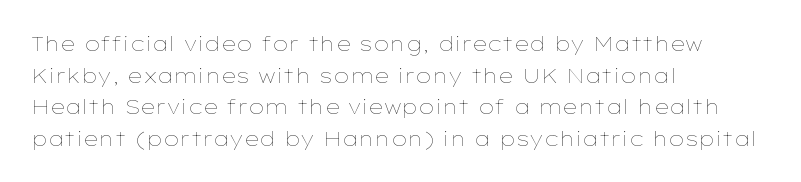
Teacher's note: observe the even left margin — that is flush-left alignment. The passage shown is not underscored anywhere. The rendering uses a moderate line-height, typical for paragraphs. Ascenders rise straight up at ninety degrees. Nobody touched the tracking dial on this one.
